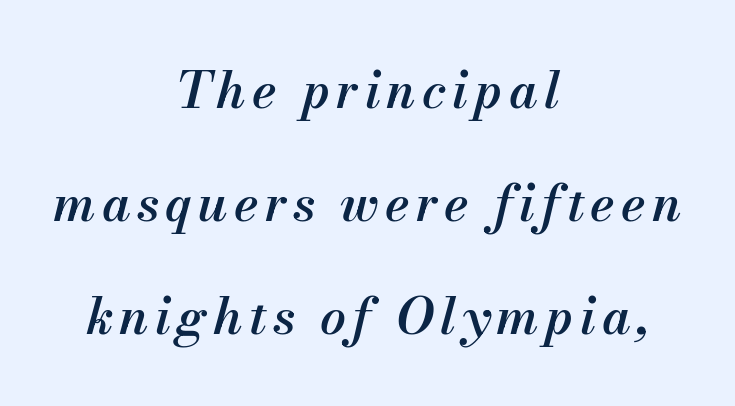
{"italic": "yes", "lean": "right", "slant_degrees": 13, "bold": "semi", "weight": "semibold", "width": "normal", "stroke_contrast": "medium", "x_height": "small", "monospaced": "no", "underline": "no", "align": "center", "line_spacing": "loose", "line_spacing_ratio": 2.22, "glyph_px": 51}
